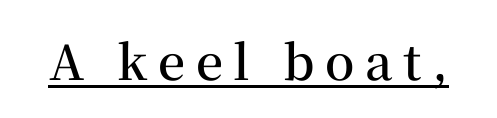
{"serif": "yes", "italic": "no", "bold": "semi", "weight": "semibold", "width": "normal", "stroke_contrast": "medium", "x_height": "medium", "monospaced": "no", "underline": "yes", "letter_spacing": "wide", "letter_spacing_em": 0.22, "glyph_px": 48}
